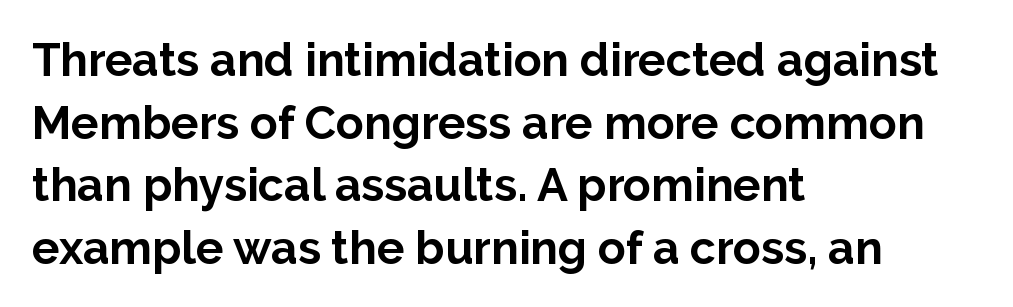
Unlike italic type, these characters show no tilt at all. The strokes are fattened all the way to bold. Vertically, the passage feels balanced, rows spaced as you'd expect. The letters advance in unequal steps, a hallmark of proportional type. This rendering features lettering with no underline. Observe the ordinary spacing: letters are neighbours, not strangers.
